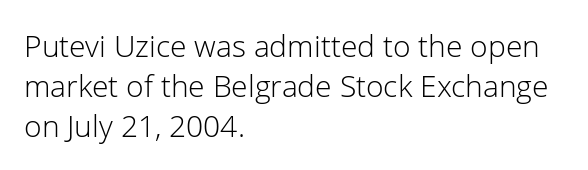
Q: Is the text bold? A: No.
Q: Is the text italic (slanted)? A: No, it is upright.
Q: Is the typeface a serif or a sans-serif typeface? A: Sans-serif.
Q: Is the text underlined? A: No.
Q: How is the paragraph aligned? A: Left-aligned.
Q: Is the spacing between letters normal or unusually wide? A: Normal.
Q: Is the spacing between lines tight, normal or loose? A: Normal.
Q: Width (condensed, normal, or wide)? A: Normal.
Q: Stroke contrast? A: Low.
Q: x-height? A: Medium.
Q: Monospaced? A: No.
